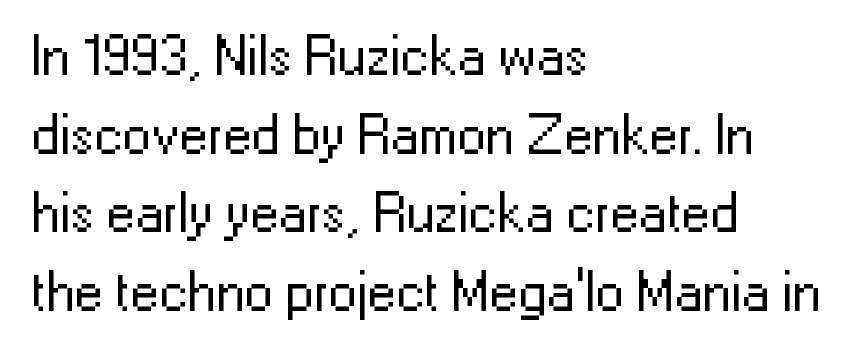
Q: Is the text bold? A: No.
Q: Is the text italic (slanted)? A: No, it is upright.
Q: Is the typeface a serif or a sans-serif typeface? A: Sans-serif.
Q: Is the text underlined? A: No.
Q: How is the paragraph aligned? A: Left-aligned.
Q: Is the spacing between letters normal or unusually wide? A: Normal.
Q: Is the spacing between lines tight, normal or loose? A: Normal.
Q: Width (condensed, normal, or wide)? A: Normal.
Q: Stroke contrast? A: Low.
Q: x-height? A: Medium.
Q: Monospaced? A: No.
